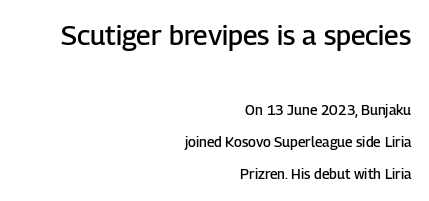
{"italic": "no", "bold": "semi", "underline": "no", "align": "right", "line_spacing": "loose", "line_spacing_ratio": 2.28, "letter_spacing": "normal", "letter_spacing_em": 0.0, "larger_block": "first", "size_ratio": 1.93, "glyph_px": 27}
